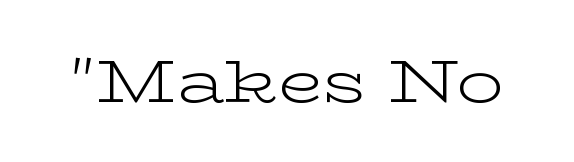
{"serif": "yes", "italic": "no", "bold": "no", "weight": "light", "width": "wide", "stroke_contrast": "low", "x_height": "medium", "monospaced": "no", "underline": "no", "letter_spacing": "normal", "letter_spacing_em": 0.0, "glyph_px": 59}
